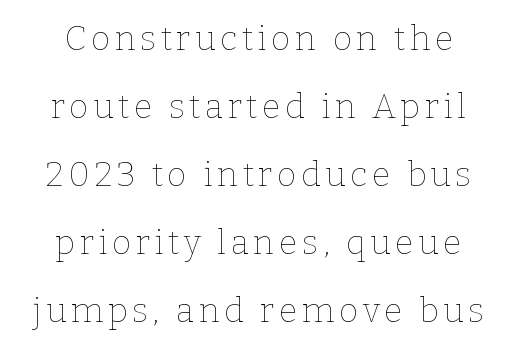
The image shows 34 px thin type, upright; set centered, loose line spacing (2.0x), not underlined; low stroke contrast and a medium x-height.
